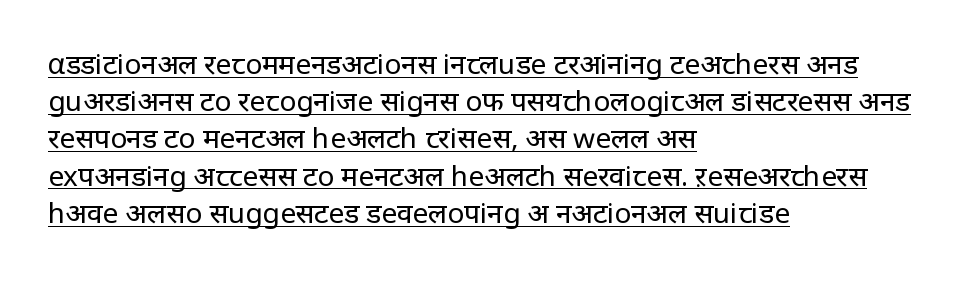
The rendering uses the underline text-decoration. The designer left line spacing at the default. The text block is weighted toward the left margin, trailing off unevenly rightward. Notice how the stems are strictly vertical — no italics here. Here the designer chose a conventional face with non-uniform glyph widths.
